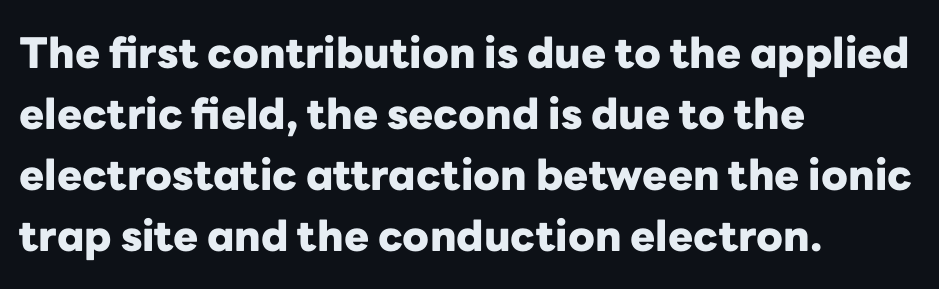
Has an underline been added? It has not. This sample has the flowing, uneven cadence of proportional lettering. These lines are composed in type without serifs. The lettering stays uniformly vertical, giving the passage a roman look. Look at the stroke-to-counter ratio: heavy, a bold.
